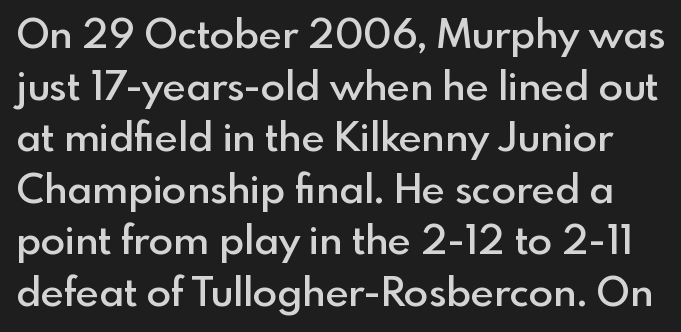
Q: Is the text bold? A: Semi-bold.
Q: Is the text italic (slanted)? A: No, it is upright.
Q: Is the typeface a serif or a sans-serif typeface? A: Sans-serif.
Q: Is the text underlined? A: No.
Q: Is the spacing between letters normal or unusually wide? A: Normal.
Q: Is the spacing between lines tight, normal or loose? A: Normal.
Q: Width (condensed, normal, or wide)? A: Normal.
Q: x-height? A: Small.
Q: Monospaced? A: No.
